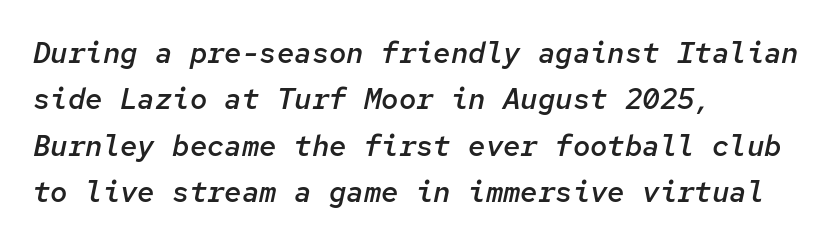
{"italic": "yes", "lean": "right", "slant_degrees": 12, "bold": "semi", "weight": "semibold", "width": "normal", "stroke_contrast": "low", "x_height": "medium", "monospaced": "yes", "underline": "no", "align": "left", "line_spacing": "normal", "line_spacing_ratio": 1.6, "letter_spacing": "normal", "letter_spacing_em": 0.0, "glyph_px": 29}
